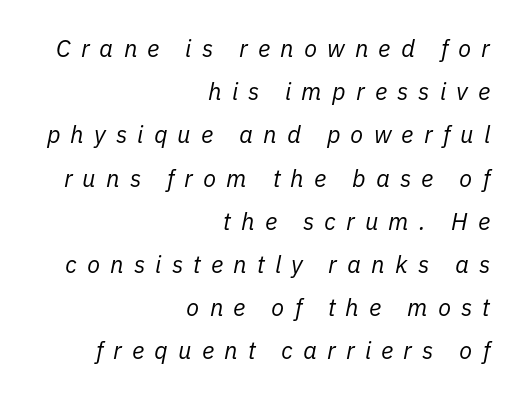
The image shows 24 px text type, italic (leaning right); set right-aligned, line spacing 1.8x, unusually wide letter spacing (+0.42 em), not underlined.
